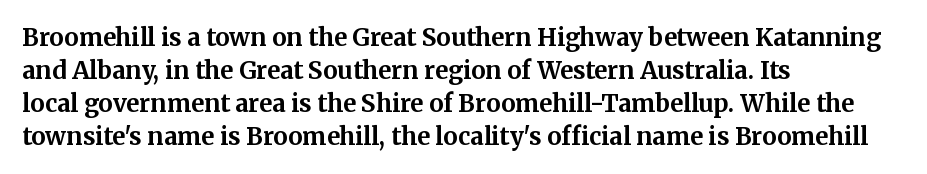
{"italic": "no", "bold": "yes", "underline": "no", "align": "left", "line_spacing": "normal", "line_spacing_ratio": 1.37, "letter_spacing": "normal", "letter_spacing_em": 0.0, "glyph_px": 24}
